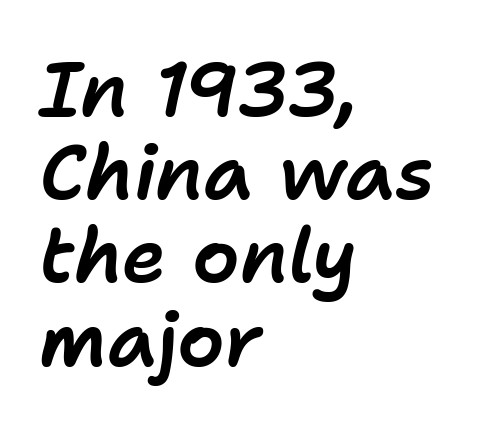
{"italic": "yes", "lean": "right", "slant_degrees": 11, "width": "normal", "stroke_contrast": "low", "x_height": "medium", "monospaced": "no", "underline": "no", "align": "left", "line_spacing": "tight", "line_spacing_ratio": 1.11, "letter_spacing": "normal", "letter_spacing_em": 0.0, "glyph_px": 75}
